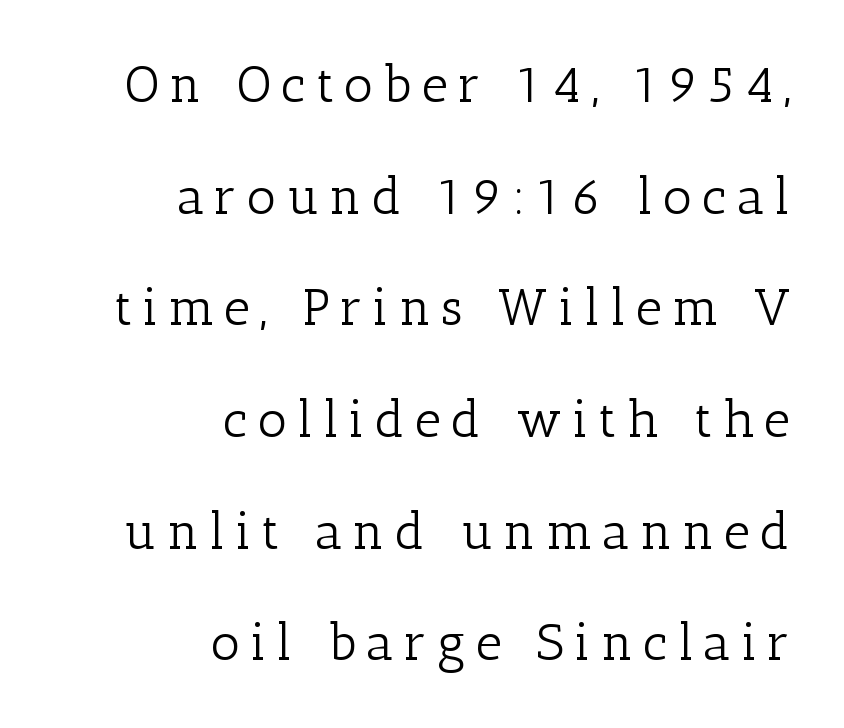
Q: Is the text bold? A: No.
Q: Is the text italic (slanted)? A: No, it is upright.
Q: Is the typeface a serif or a sans-serif typeface? A: Serif.
Q: Is the text underlined? A: No.
Q: How is the paragraph aligned? A: Right-aligned.
Q: Is the spacing between letters normal or unusually wide? A: Unusually wide.
Q: Is the spacing between lines tight, normal or loose? A: Loose.
Q: Width (condensed, normal, or wide)? A: Normal.
Q: Stroke contrast? A: Low.
Q: x-height? A: Medium.
Q: Monospaced? A: No.
